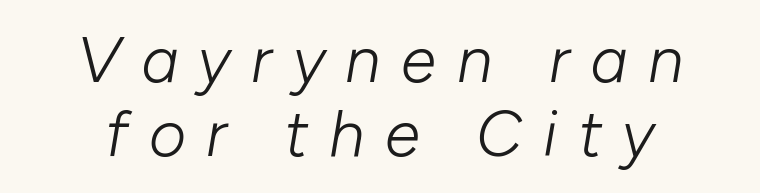
Q: Is the text bold? A: No.
Q: Is the text italic (slanted)? A: Yes, it leans right by about 10 degrees.
Q: Is the text underlined? A: No.
Q: How is the paragraph aligned? A: Centered.
Q: Is the spacing between letters normal or unusually wide? A: Unusually wide.
Q: Is the spacing between lines tight, normal or loose? A: Tight.
Q: Width (condensed, normal, or wide)? A: Normal.
Q: Stroke contrast? A: Low.
Q: x-height? A: Medium.
Q: Monospaced? A: No.
